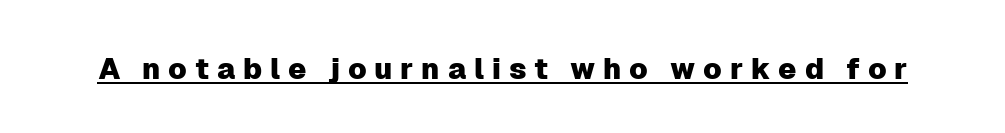
The image shows 29 px sans-serif type, upright; set unusually wide letter spacing (+0.27 em), underlined; low stroke contrast and a medium x-height.
